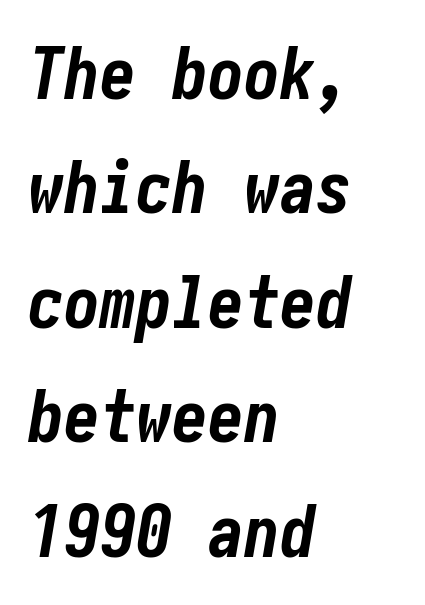
Q: Is the text bold? A: Yes.
Q: Is the text italic (slanted)? A: Yes, it leans right by about 10 degrees.
Q: Is the text underlined? A: No.
Q: How is the paragraph aligned? A: Left-aligned.
Q: Is the spacing between letters normal or unusually wide? A: Normal.
Q: Is the spacing between lines tight, normal or loose? A: Normal.
Q: Width (condensed, normal, or wide)? A: Condensed.
Q: Stroke contrast? A: Low.
Q: x-height? A: Medium.
